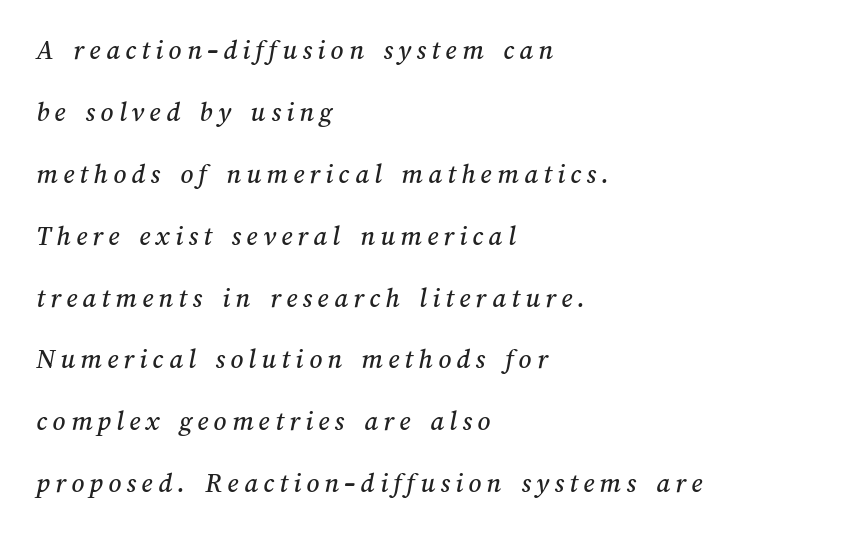
The image shows 28 px text type; set left-aligned, loose line spacing (2.21x), not underlined; medium stroke contrast and a medium x-height.
